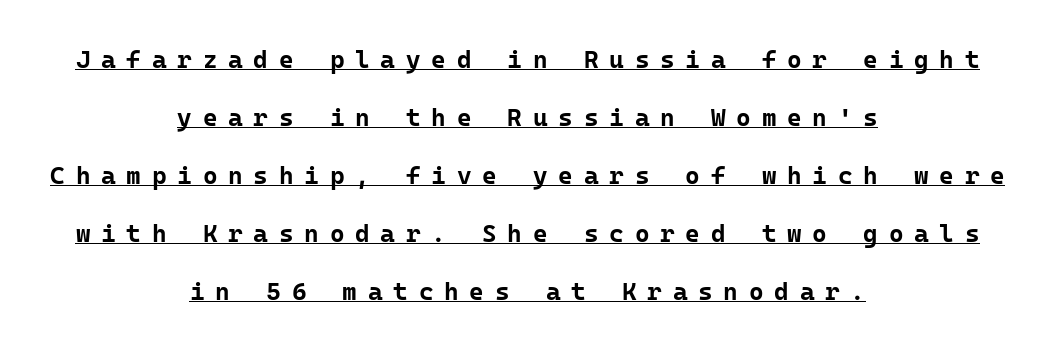
Short note: letters widely spaced. The specimen includes a rule beneath the text block's lines. This rendering uses center alignment, leaving both contours irregular but symmetric. Ascenders rise straight up at ninety degrees. The designer dialed line spacing up above the default. Is the type bold? Yes — the strokes are clearly thick and heavy.
